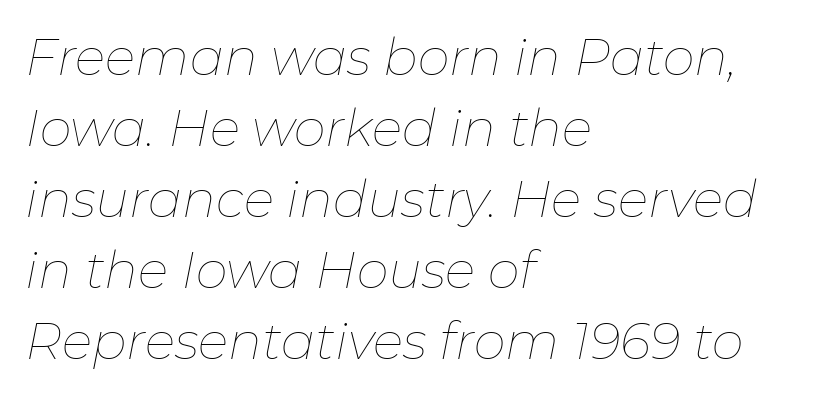
Short and long lines alike share a common starting point at left. Standard letterfit; no display-style spreading of the glyphs. Regular leading. Clear beneath every line of the passage.
